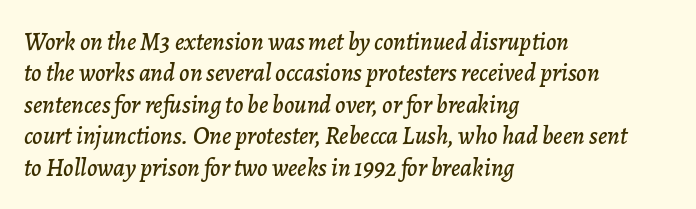
{"italic": "yes", "lean": "right", "slant_degrees": 7, "underline": "no", "align": "left", "line_spacing": "normal", "line_spacing_ratio": 1.26, "letter_spacing": "normal", "letter_spacing_em": 0.0, "glyph_px": 25}
